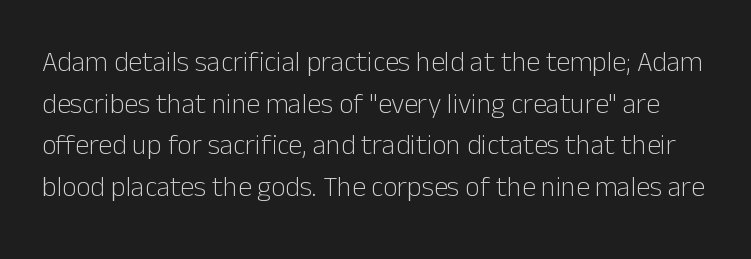
{"serif": "no", "italic": "no", "bold": "no", "weight": "light", "width": "normal", "stroke_contrast": "low", "x_height": "medium", "monospaced": "no", "underline": "no", "line_spacing": "normal", "line_spacing_ratio": 1.49, "letter_spacing": "normal", "letter_spacing_em": 0.0, "glyph_px": 28}
